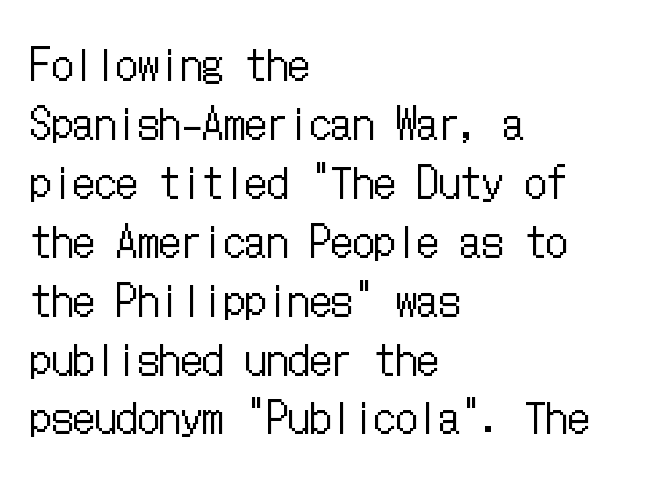
The image shows 43 px regular-weight, condensed type, upright; set left-aligned, normal line spacing (1.37x), normal letter spacing, not underlined; low stroke contrast and a medium x-height.
